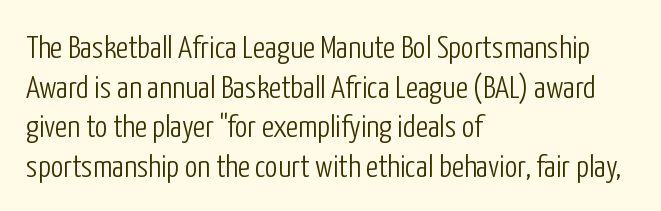
Q: Is the text bold? A: No.
Q: Is the text italic (slanted)? A: No, it is upright.
Q: Is the typeface a serif or a sans-serif typeface? A: Sans-serif.
Q: Is the text underlined? A: No.
Q: How is the paragraph aligned? A: Left-aligned.
Q: Is the spacing between letters normal or unusually wide? A: Normal.
Q: Width (condensed, normal, or wide)? A: Condensed.
Q: Stroke contrast? A: Low.
Q: x-height? A: Medium.
Q: Monospaced? A: No.
